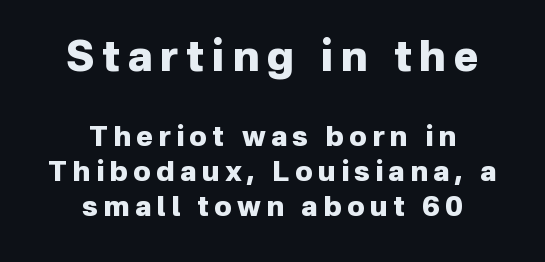
The image shows 42 px heavy sans-serif type, upright; set centered, normal line spacing (1.25x), not underlined; the first (top) block is 1.5x larger; low stroke contrast and a medium x-height.
